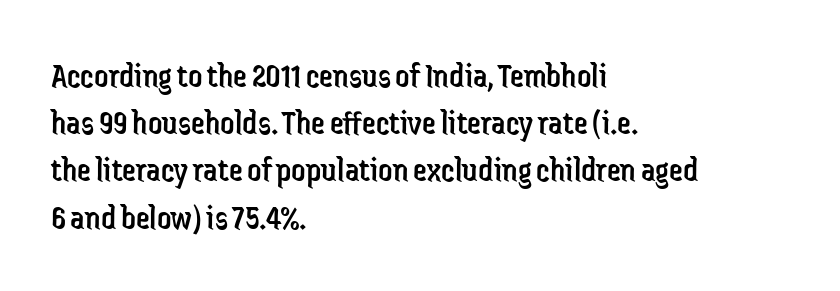
Stroke thickness stays within the range of a standard reading face or lighter. Bare-footed words on every line. A classic flush-left, rag-right setting is used for this passage. Is there any slant? The stems are plumb.
